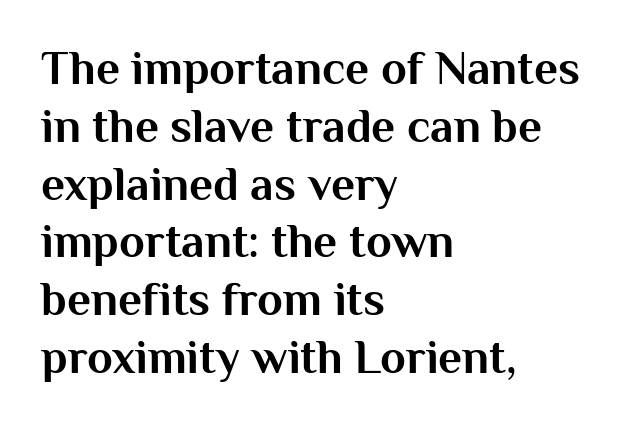
Q: Is the text bold? A: Yes.
Q: Is the text italic (slanted)? A: No, it is upright.
Q: Is the typeface a serif or a sans-serif typeface? A: Sans-serif.
Q: Is the text underlined? A: No.
Q: How is the paragraph aligned? A: Left-aligned.
Q: Is the spacing between letters normal or unusually wide? A: Normal.
Q: Width (condensed, normal, or wide)? A: Normal.
Q: Stroke contrast? A: Medium.
Q: x-height? A: Medium.
Q: Monospaced? A: No.
